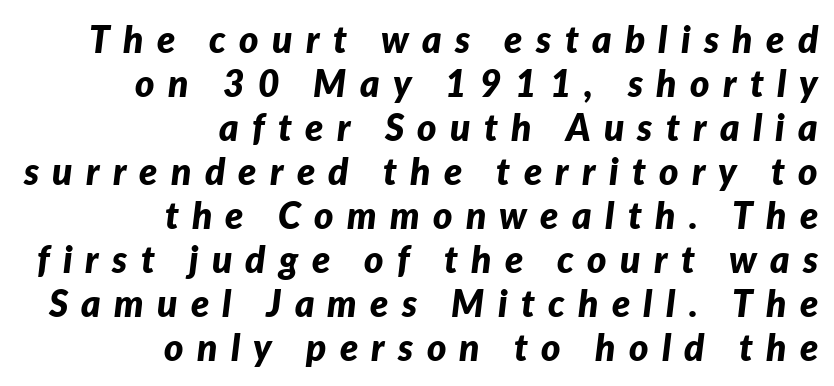
Q: Is the text bold? A: Yes.
Q: Is the text italic (slanted)? A: Yes, it leans right by about 7 degrees.
Q: Is the text underlined? A: No.
Q: How is the paragraph aligned? A: Right-aligned.
Q: Is the spacing between letters normal or unusually wide? A: Unusually wide.
Q: Width (condensed, normal, or wide)? A: Normal.
Q: Stroke contrast? A: Low.
Q: x-height? A: Medium.
Q: Monospaced? A: No.
